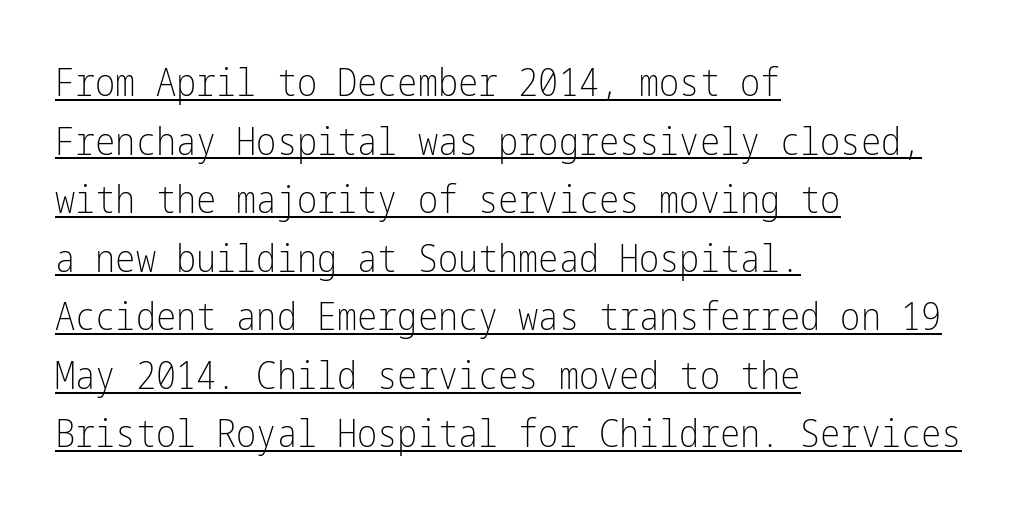
Q: Is the text bold? A: No.
Q: Is the text italic (slanted)? A: No, it is upright.
Q: Is the typeface a serif or a sans-serif typeface? A: Sans-serif.
Q: Is the text underlined? A: Yes.
Q: How is the paragraph aligned? A: Left-aligned.
Q: Is the spacing between letters normal or unusually wide? A: Normal.
Q: Is the spacing between lines tight, normal or loose? A: Normal.
Q: Width (condensed, normal, or wide)? A: Condensed.
Q: Stroke contrast? A: Low.
Q: x-height? A: Medium.
